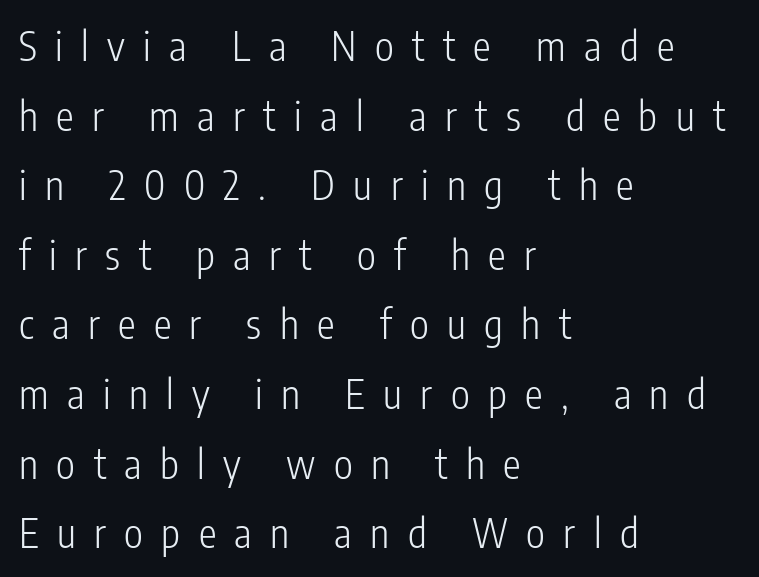
{"serif": "no", "italic": "no", "bold": "no", "weight": "light", "width": "condensed", "stroke_contrast": "low", "x_height": "medium", "monospaced": "no", "underline": "no", "align": "left", "line_spacing_ratio": 1.74, "letter_spacing": "wide", "letter_spacing_em": 0.46, "glyph_px": 40}
